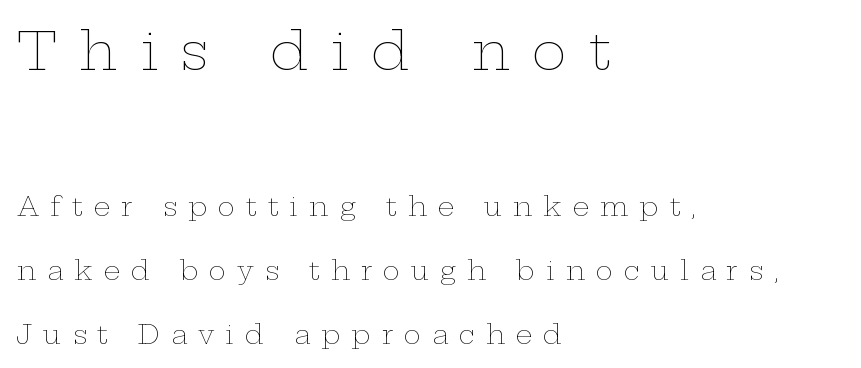
The image shows 53 px thin, wide type, upright; set left-aligned, loose line spacing (2.46x), unusually wide letter spacing (+0.42 em), not underlined; the first (top) block is 2.04x larger; low stroke contrast and a medium x-height.
